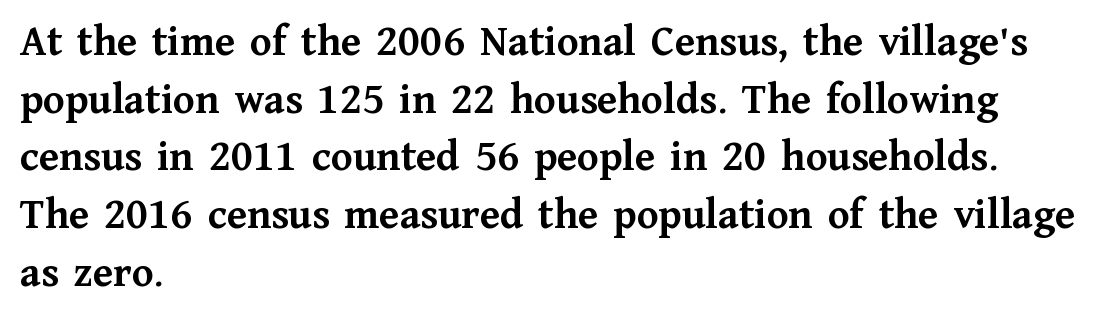
The image shows 44 px semibold serif type, upright; set left-aligned, normal line spacing (1.31x), normal letter spacing, not underlined; medium stroke contrast and a medium x-height.
